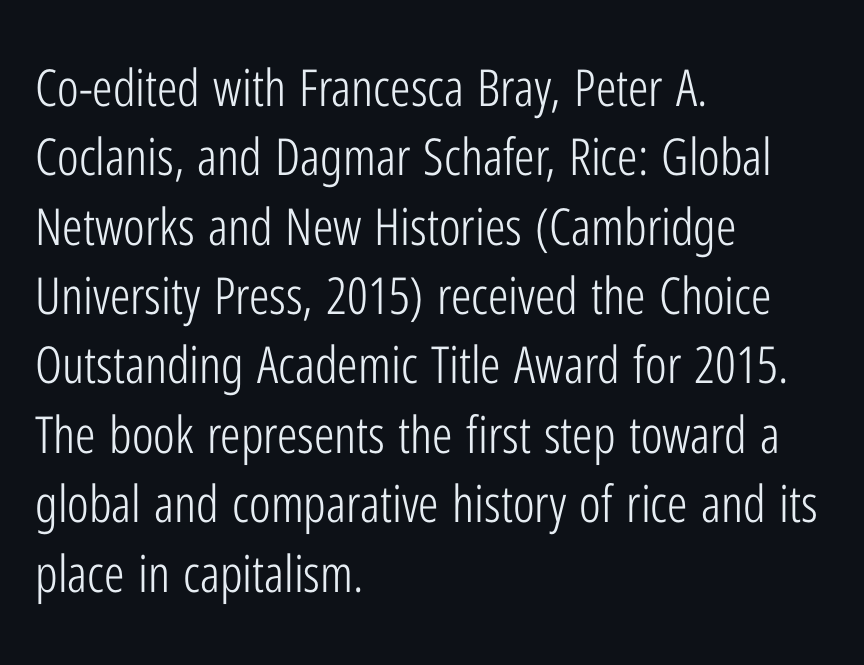
Q: Is the text bold? A: No.
Q: Is the text italic (slanted)? A: No, it is upright.
Q: Is the typeface a serif or a sans-serif typeface? A: Sans-serif.
Q: Is the text underlined? A: No.
Q: How is the paragraph aligned? A: Left-aligned.
Q: Is the spacing between letters normal or unusually wide? A: Normal.
Q: Is the spacing between lines tight, normal or loose? A: Normal.
Q: Width (condensed, normal, or wide)? A: Condensed.
Q: Stroke contrast? A: Low.
Q: x-height? A: Medium.
Q: Monospaced? A: No.
